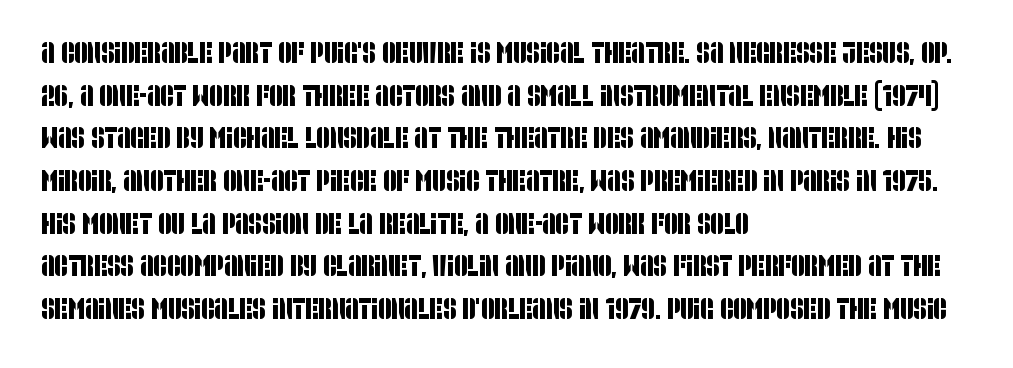
The image shows 29 px condensed sans-serif type; set left-aligned, normal line spacing (1.47x), normal letter spacing, not underlined; low stroke contrast and a large x-height.
